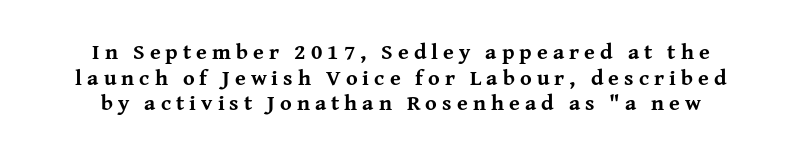
{"italic": "no", "bold": "yes", "underline": "no", "align": "center", "line_spacing_ratio": 1.17, "letter_spacing": "wide", "letter_spacing_em": 0.23, "glyph_px": 22}
